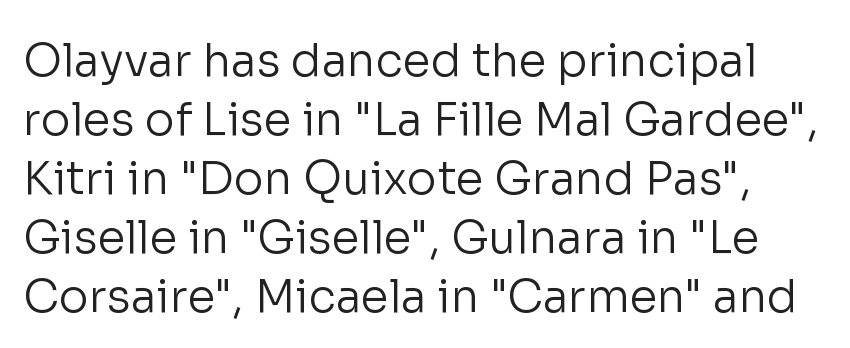
Designer's note — italics off, roman on. There is no visible air inserted between adjacent glyphs. A bare baseline throughout the passage. Quick note: interline space is typical.
